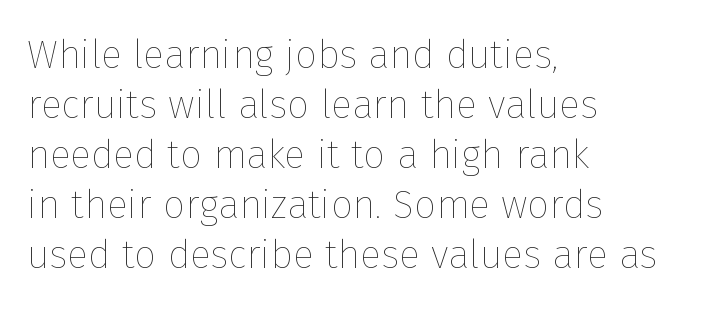
{"italic": "no", "bold": "no", "weight": "thin", "width": "normal", "stroke_contrast": "low", "x_height": "medium", "monospaced": "no", "underline": "no", "align": "left", "line_spacing": "normal", "line_spacing_ratio": 1.28, "letter_spacing": "normal", "letter_spacing_em": 0.0, "glyph_px": 39}
